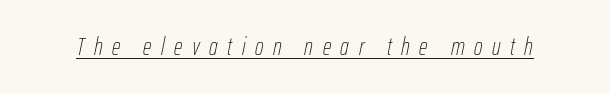
Q: Is the text bold? A: No.
Q: Is the text italic (slanted)? A: Yes, it leans right by about 12 degrees.
Q: Is the text underlined? A: Yes.
Q: Is the spacing between letters normal or unusually wide? A: Unusually wide.
